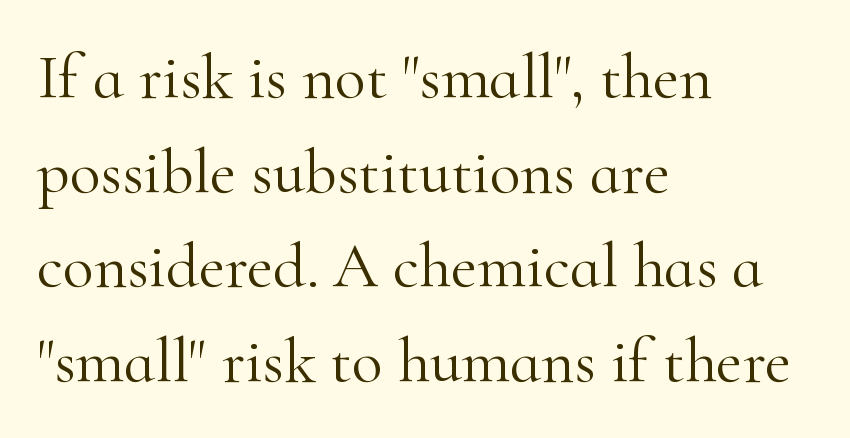
The image shows 64 px light serif type, upright; set left-aligned, normal line spacing (1.48x), normal letter spacing, not underlined; high stroke contrast and a small x-height.
